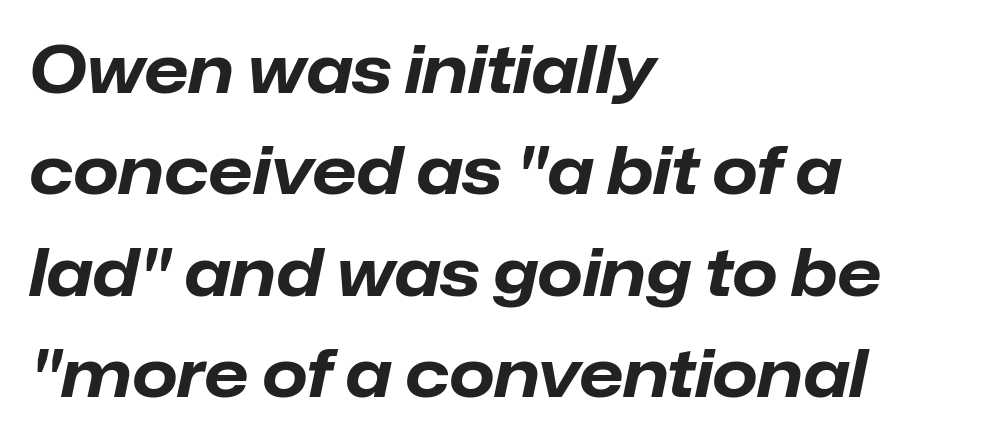
The image shows 65 px bold type, italic (leaning right); set left-aligned, normal line spacing (1.56x), normal letter spacing, not underlined; low stroke contrast and a medium x-height.
